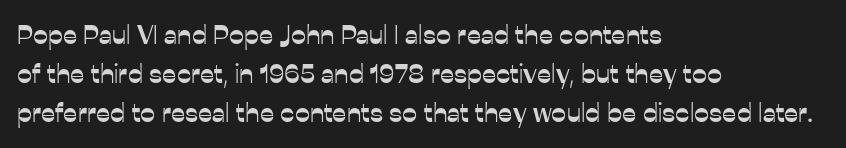
Q: Is the text italic (slanted)? A: No, it is upright.
Q: Is the text underlined? A: No.
Q: How is the paragraph aligned? A: Left-aligned.
Q: Is the spacing between letters normal or unusually wide? A: Normal.
Q: Is the spacing between lines tight, normal or loose? A: Normal.
